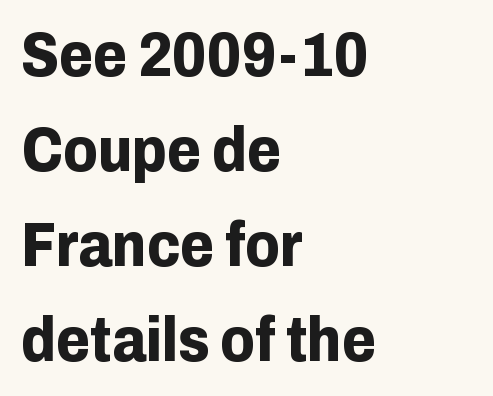
The image shows 62 px bold sans-serif type, upright; set left-aligned, normal line spacing (1.53x), normal letter spacing, not underlined; low stroke contrast and a medium x-height.
